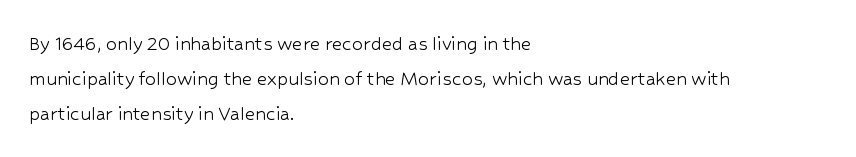
All the whitespace from short lines collects on the right. No extra tracking has been applied to these lines. Characters remain perfectly vertical along every line. The space beneath each line is pristine and unruled. Vertical stems look standard width or narrower in stroke.
